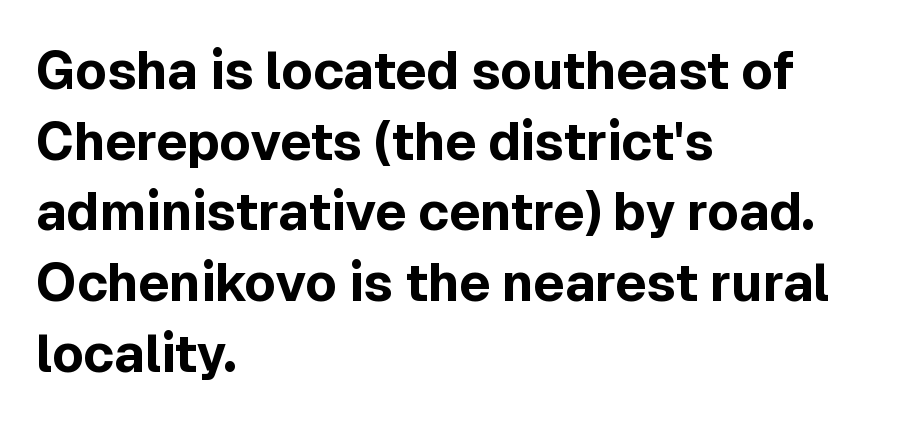
{"serif": "no", "italic": "no", "bold": "yes", "weight": "bold", "width": "normal", "x_height": "medium", "monospaced": "no", "underline": "no", "align": "left", "line_spacing": "normal", "line_spacing_ratio": 1.36, "letter_spacing": "normal", "letter_spacing_em": 0.0, "glyph_px": 52}
